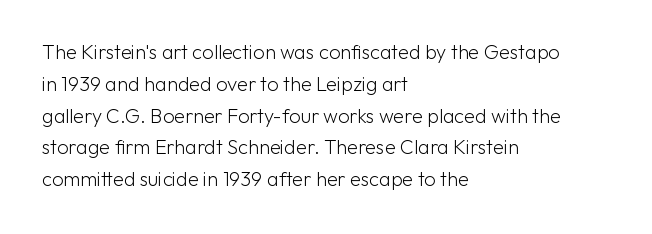
Q: Is the text bold? A: No.
Q: Is the text italic (slanted)? A: No, it is upright.
Q: Is the text underlined? A: No.
Q: How is the paragraph aligned? A: Left-aligned.
Q: Is the spacing between letters normal or unusually wide? A: Normal.
Q: Is the spacing between lines tight, normal or loose? A: Normal.
